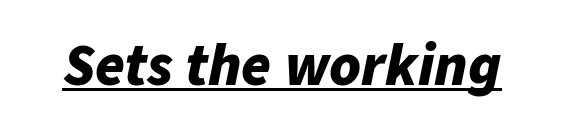
Q: Is the text bold? A: Yes.
Q: Is the text italic (slanted)? A: Yes, it leans right by about 11 degrees.
Q: Is the text underlined? A: Yes.
Q: Is the spacing between letters normal or unusually wide? A: Normal.
Q: Width (condensed, normal, or wide)? A: Normal.
Q: Stroke contrast? A: Low.
Q: x-height? A: Medium.
Q: Monospaced? A: No.
